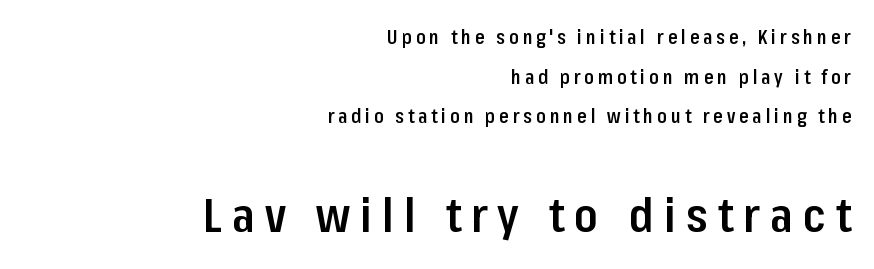
Q: Is the text bold? A: Semi-bold.
Q: Is the text italic (slanted)? A: No, it is upright.
Q: Is the typeface a serif or a sans-serif typeface? A: Sans-serif.
Q: Is the text underlined? A: No.
Q: How is the paragraph aligned? A: Right-aligned.
Q: Is the spacing between letters normal or unusually wide? A: Unusually wide.
Q: Is the spacing between lines tight, normal or loose? A: Loose.
Q: Which block of text is set in a larger size, the first (top) or the second (bottom)? A: The second (bottom) one.
Q: Width (condensed, normal, or wide)? A: Condensed.
Q: Stroke contrast? A: Low.
Q: x-height? A: Medium.
Q: Monospaced? A: No.
